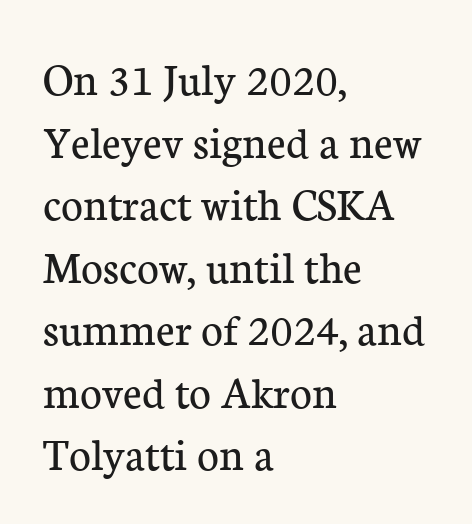
Bare-footed words on every line. These lines are rendered in a variable-pitch font. Regular leading. The face used here is rendered with its standard letterfit. Serif or sans? Serif — the stroke terminals have little feet. The typesetter chose a ragged-right arrangement here.
